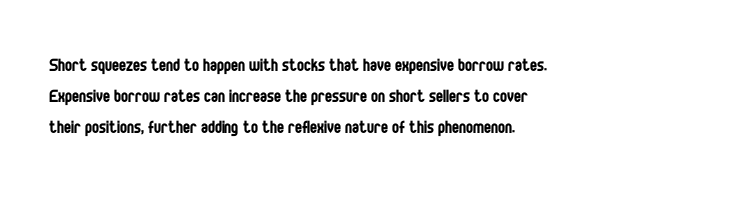
The image shows 21 px text type, upright; set left-aligned, normal line spacing (1.47x), normal letter spacing, not underlined.
